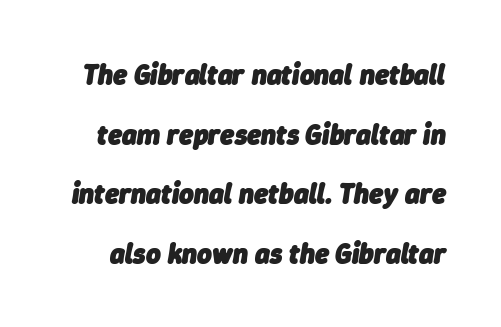
{"italic": "yes", "lean": "right", "slant_degrees": 9, "bold": "yes", "weight": "heavy", "width": "normal", "stroke_contrast": "low", "x_height": "medium", "monospaced": "no", "underline": "no", "line_spacing": "loose", "line_spacing_ratio": 2.13, "letter_spacing": "normal", "letter_spacing_em": 0.0, "glyph_px": 28}
